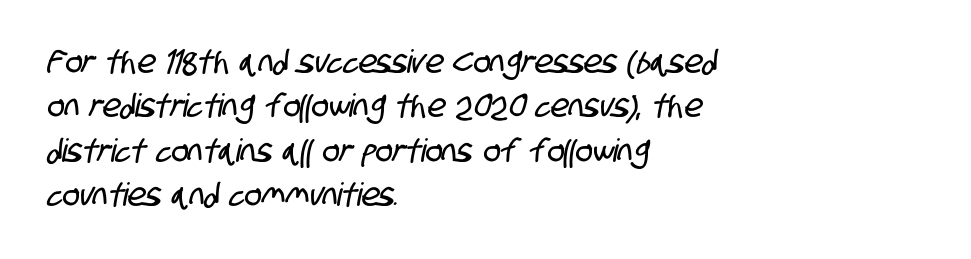
{"serif": "no", "width": "condensed", "stroke_contrast": "low", "x_height": "large", "monospaced": "no", "underline": "no", "align": "left", "line_spacing": "normal", "line_spacing_ratio": 1.39, "letter_spacing": "normal", "letter_spacing_em": 0.0, "glyph_px": 32}
